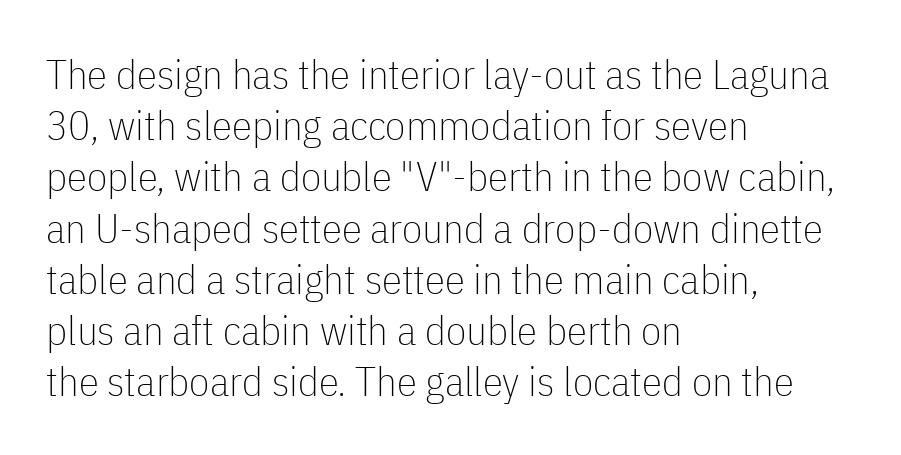
The image shows 41 px thin, condensed sans-serif type, upright; set left-aligned, normal line spacing (1.25x), normal letter spacing, not underlined; low stroke contrast and a medium x-height.
